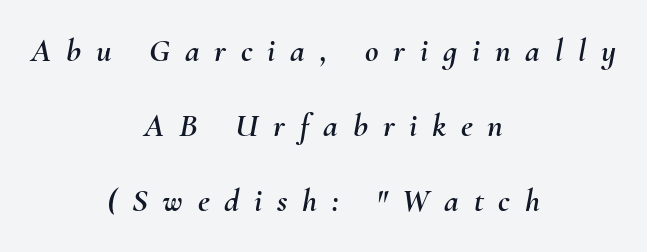
The image shows 33 px text type, italic (leaning right); set centered, loose line spacing (2.28x), unusually wide letter spacing (+0.45 em), not underlined; medium stroke contrast and a small x-height.
